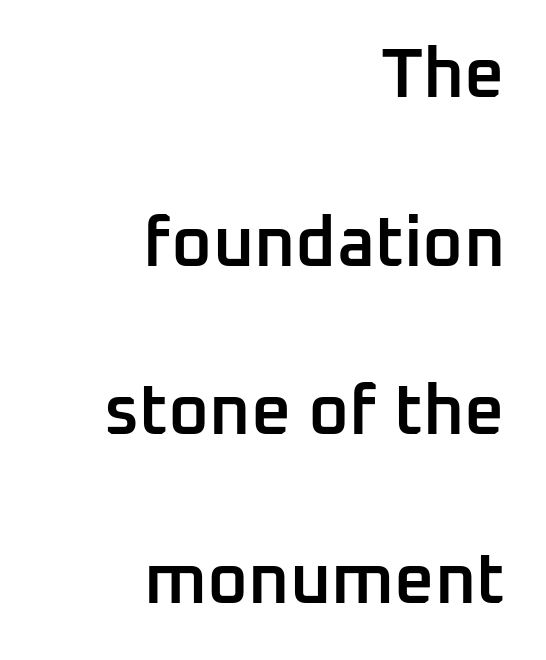
The image shows 70 px semibold sans-serif type, upright; set right-aligned, loose line spacing (2.41x), normal letter spacing, not underlined; low stroke contrast and a medium x-height.
